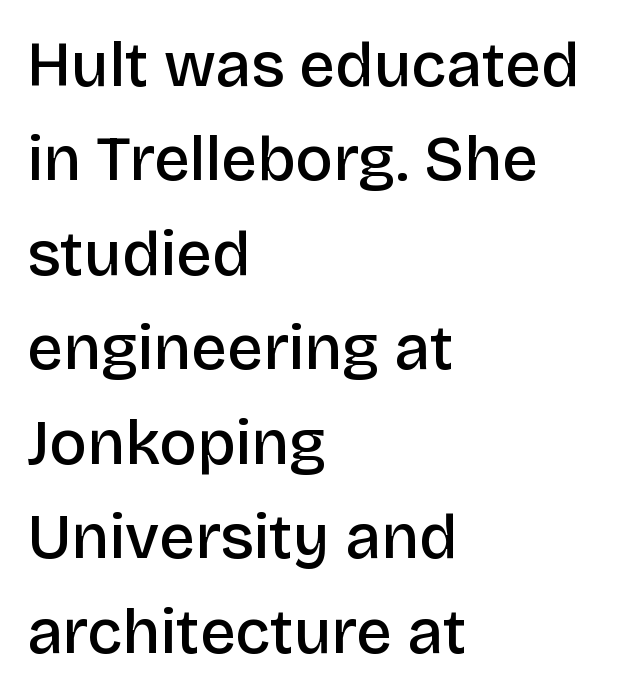
Where is the straight margin? On the left. Typographically, this falls in the sans-serif category. The rows are spaced the way most documents space them. The rendering uses a semibold face; strokes are thickened but not to full bold. Is this a fixed-width face? No — the glyphs have proportional, varying widths. In terms of letterspacing, this is plain default setting.
